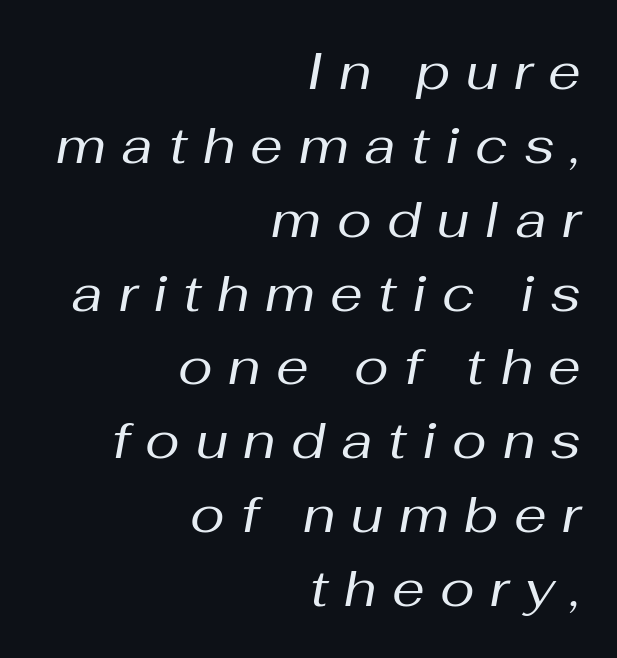
{"italic": "yes", "lean": "right", "slant_degrees": 10, "bold": "no", "weight": "regular", "width": "normal", "stroke_contrast": "medium", "x_height": "medium", "monospaced": "no", "underline": "no", "align": "right", "line_spacing": "normal", "line_spacing_ratio": 1.42, "letter_spacing": "wide", "letter_spacing_em": 0.3, "glyph_px": 52}
